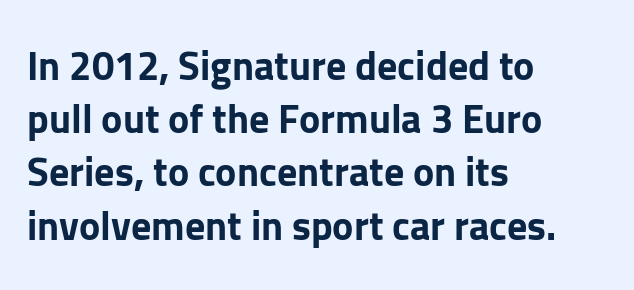
{"serif": "no", "italic": "no", "bold": "yes", "weight": "bold", "width": "normal", "stroke_contrast": "low", "x_height": "medium", "monospaced": "no", "underline": "no", "align": "left", "line_spacing": "normal", "line_spacing_ratio": 1.33, "letter_spacing": "normal", "letter_spacing_em": 0.0, "glyph_px": 40}
